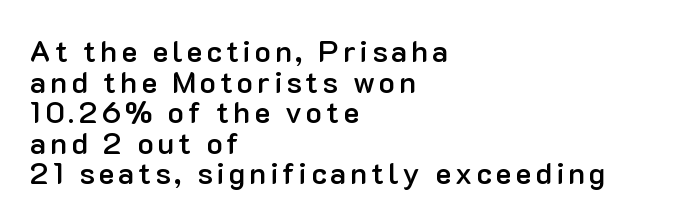
The image shows 30 px semibold sans-serif type, upright; set left-aligned, tight line spacing (1.02x), not underlined; low stroke contrast and a medium x-height.
